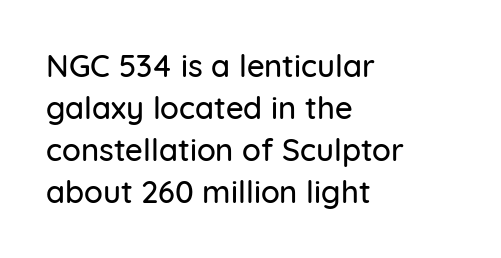
The image shows 31 px sans-serif type, upright; set left-aligned, normal line spacing (1.36x), normal letter spacing, not underlined; low stroke contrast and a medium x-height.
